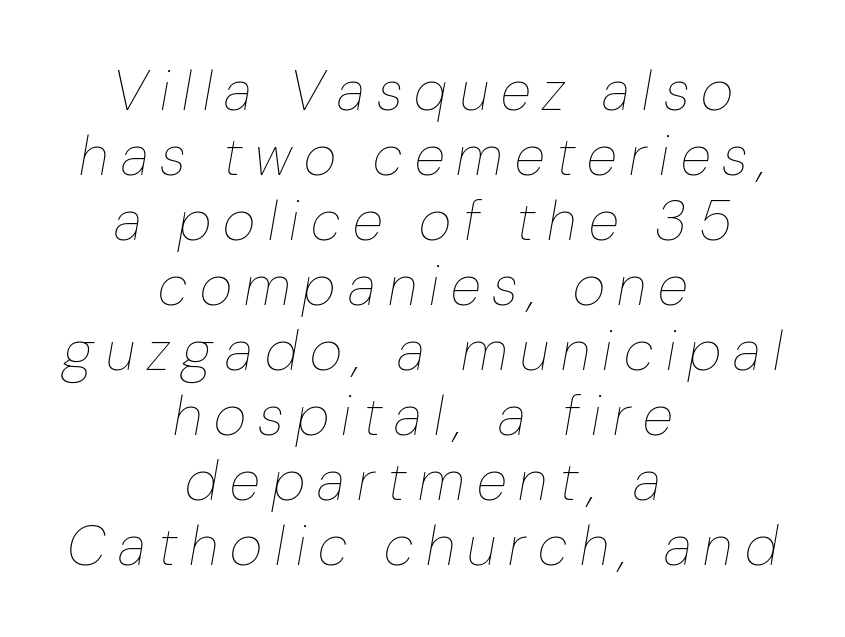
The image shows 56 px thin type, italic (leaning right); set centered, line spacing 1.16x, unusually wide letter spacing (+0.22 em), not underlined; low stroke contrast and a medium x-height.
